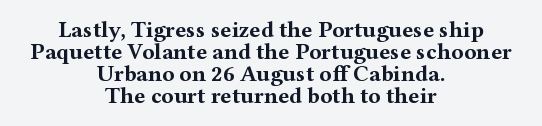
Q: Is the text bold? A: Yes.
Q: Is the text italic (slanted)? A: No, it is upright.
Q: Is the text underlined? A: No.
Q: How is the paragraph aligned? A: Centered.
Q: Is the spacing between letters normal or unusually wide? A: Normal.
Q: Is the spacing between lines tight, normal or loose? A: Tight.
